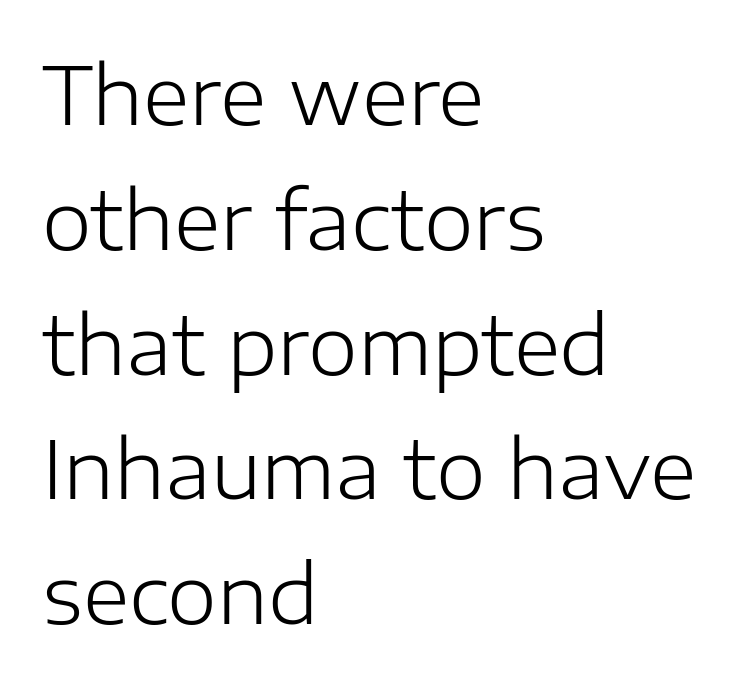
{"serif": "no", "italic": "no", "bold": "no", "weight": "light", "width": "normal", "stroke_contrast": "low", "x_height": "medium", "monospaced": "no", "underline": "no", "align": "left", "line_spacing": "normal", "line_spacing_ratio": 1.56, "letter_spacing": "normal", "letter_spacing_em": 0.0, "glyph_px": 80}
